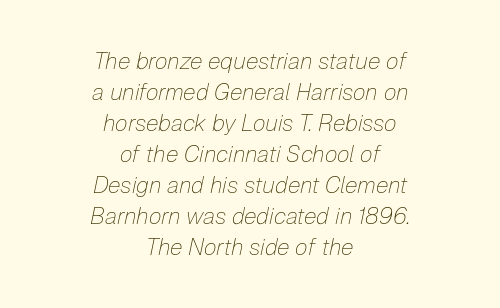
{"italic": "yes", "lean": "right", "slant_degrees": 12, "bold": "no", "underline": "no", "align": "center", "line_spacing": "normal", "line_spacing_ratio": 1.35, "letter_spacing": "normal", "letter_spacing_em": 0.0, "glyph_px": 23}
